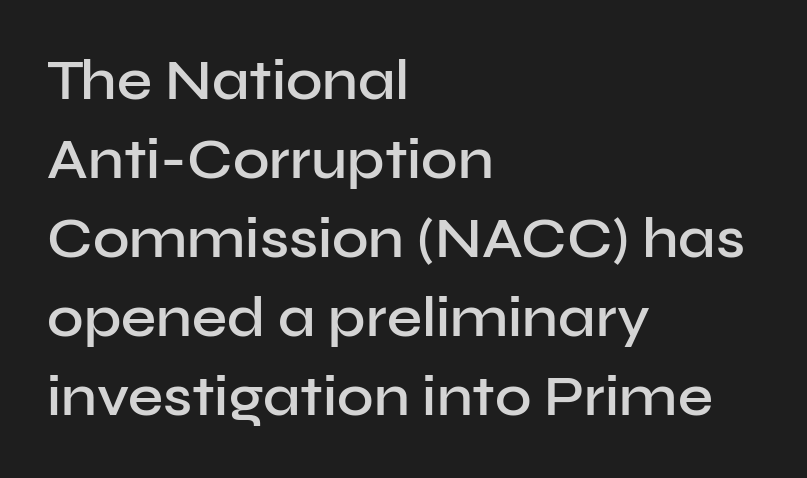
Caption: multi-line text, flush left, ragged right. When letters stand straight like this, we call the style roman or upright. Compared with typical body copy, the letter spacing here is the same. The rendering uses a moderate line-height, typical for paragraphs. Proportional: the letters do not fall into vertical columns.
